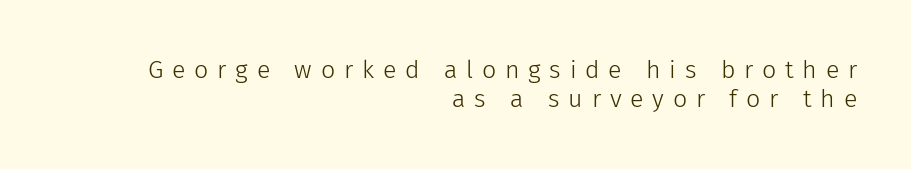
Q: Is the text bold? A: No.
Q: Is the text italic (slanted)? A: No, it is upright.
Q: Is the text underlined? A: No.
Q: How is the paragraph aligned? A: Right-aligned.
Q: Is the spacing between letters normal or unusually wide? A: Unusually wide.
